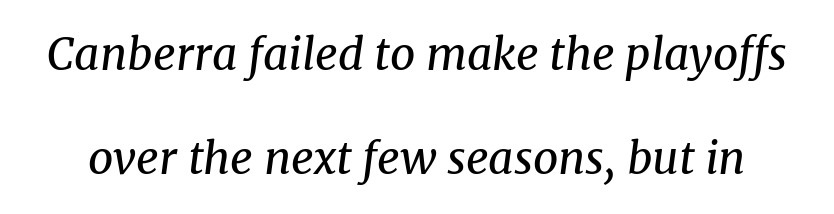
Q: Is the text bold? A: No.
Q: Is the text italic (slanted)? A: Yes, it leans right by about 8 degrees.
Q: Is the typeface a serif or a sans-serif typeface? A: Serif.
Q: Is the text underlined? A: No.
Q: Is the spacing between letters normal or unusually wide? A: Normal.
Q: Is the spacing between lines tight, normal or loose? A: Loose.
Q: Width (condensed, normal, or wide)? A: Normal.
Q: Stroke contrast? A: Medium.
Q: x-height? A: Medium.
Q: Monospaced? A: No.
